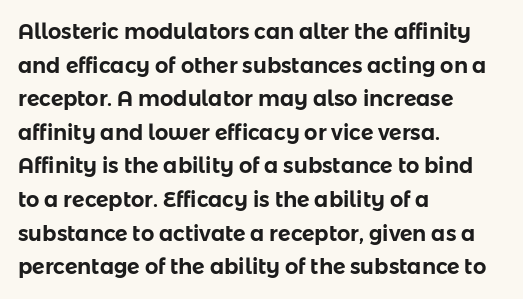
Q: Is the text italic (slanted)? A: No, it is upright.
Q: Is the text underlined? A: No.
Q: How is the paragraph aligned? A: Left-aligned.
Q: Is the spacing between letters normal or unusually wide? A: Normal.
Q: Is the spacing between lines tight, normal or loose? A: Normal.
